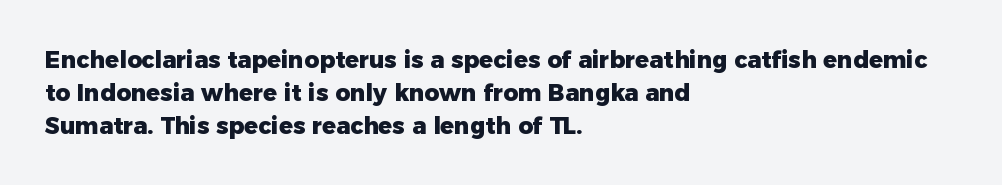
Q: Is the text bold? A: Yes.
Q: Is the text italic (slanted)? A: No, it is upright.
Q: Is the text underlined? A: No.
Q: How is the paragraph aligned? A: Left-aligned.
Q: Is the spacing between letters normal or unusually wide? A: Normal.
Q: Is the spacing between lines tight, normal or loose? A: Normal.
